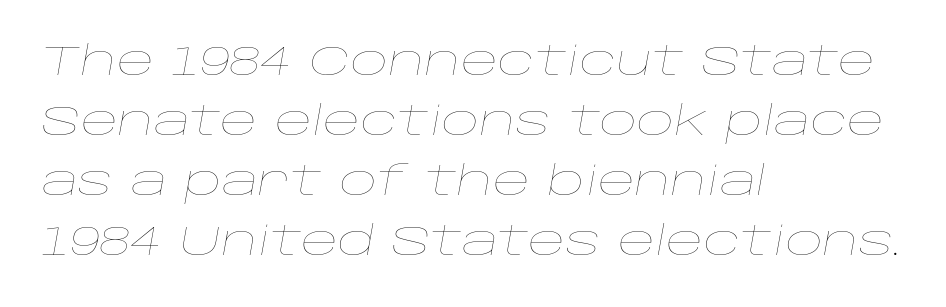
The image shows 41 px thin, wide type, italic (leaning right); set left-aligned, normal line spacing (1.46x), normal letter spacing, not underlined; low stroke contrast and a large x-height.
